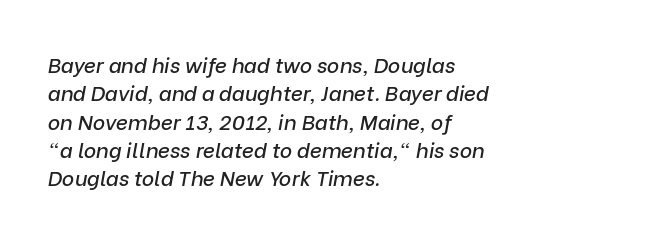
Teacher's note: observe the even left margin — that is flush-left alignment. Just letters on the line, the space beneath them empty. This is oblique type, the kind used for emphasis or titles. What stands out about the letter spacing? Nothing — it is the standard amount. Whoever set this chose a conventional vertical rhythm.
